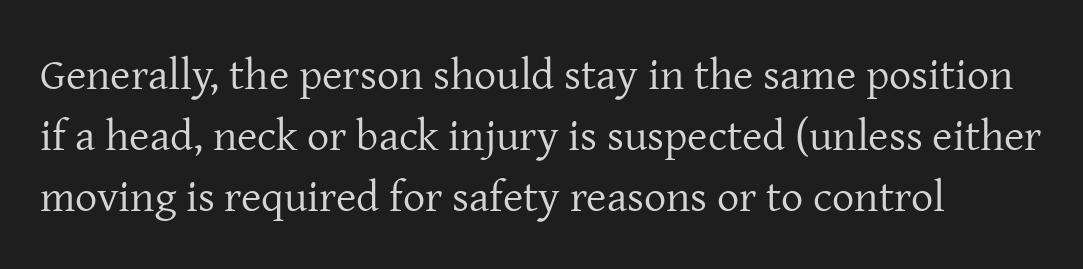
The image shows 44 px regular-weight serif type, upright; set normal line spacing (1.39x), normal letter spacing, not underlined; low stroke contrast and a medium x-height.
